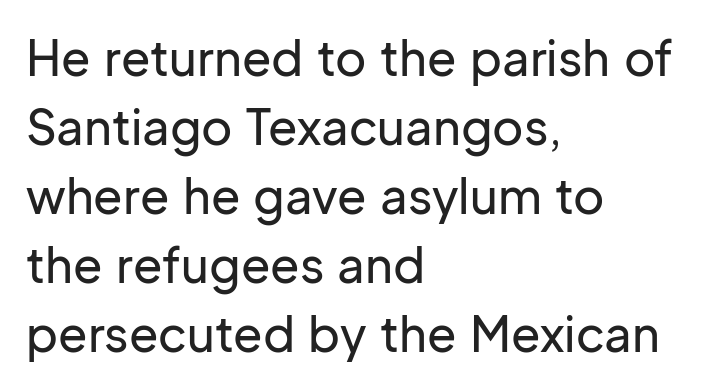
In CSS terms this would be text-align: left. Quick note: not italic, upright. In terms of letterform style, serifs are entirely absent. The foot of each line stays bare and open. Quick note: interline space is typical.
